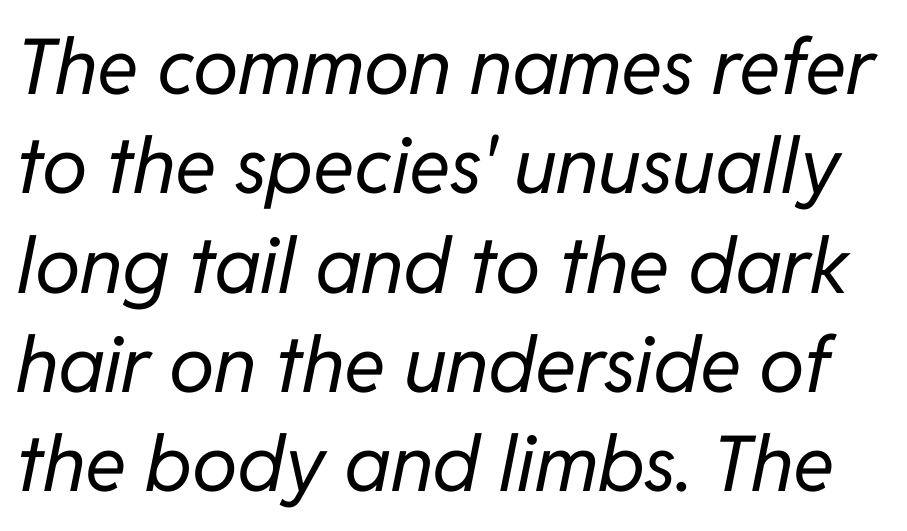
The image shows 77 px regular-weight type, italic (leaning right); set normal line spacing (1.29x), normal letter spacing, not underlined; low stroke contrast and a medium x-height.
